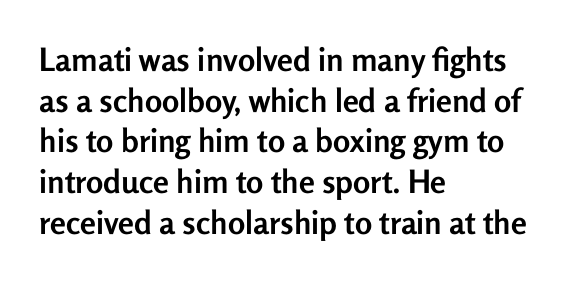
Q: Is the text bold? A: Yes.
Q: Is the text italic (slanted)? A: No, it is upright.
Q: Is the typeface a serif or a sans-serif typeface? A: Sans-serif.
Q: Is the text underlined? A: No.
Q: How is the paragraph aligned? A: Left-aligned.
Q: Is the spacing between letters normal or unusually wide? A: Normal.
Q: Is the spacing between lines tight, normal or loose? A: Normal.
Q: Width (condensed, normal, or wide)? A: Normal.
Q: Stroke contrast? A: Low.
Q: x-height? A: Medium.
Q: Monospaced? A: No.
